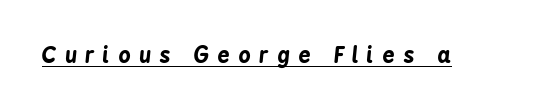
Q: Is the text bold? A: Yes.
Q: Is the text italic (slanted)? A: Yes, it leans right by about 6 degrees.
Q: Is the text underlined? A: Yes.
Q: Is the spacing between letters normal or unusually wide? A: Unusually wide.
